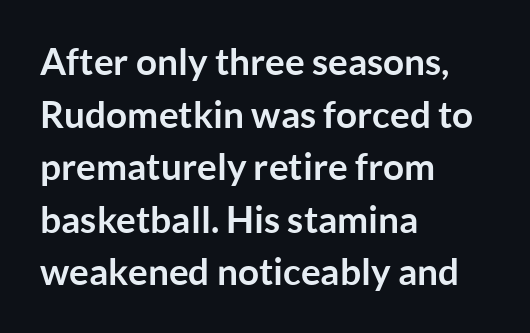
{"serif": "no", "italic": "no", "bold": "yes", "weight": "semibold", "width": "normal", "stroke_contrast": "low", "x_height": "medium", "monospaced": "no", "underline": "no", "align": "left", "line_spacing": "normal", "line_spacing_ratio": 1.42, "letter_spacing": "normal", "letter_spacing_em": 0.0, "glyph_px": 37}
